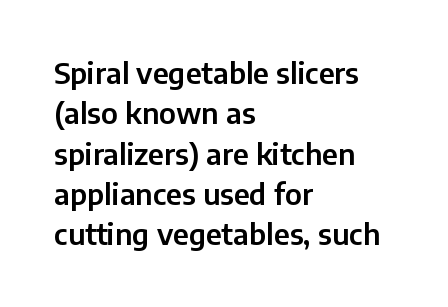
{"serif": "no", "italic": "no", "width": "normal", "stroke_contrast": "low", "x_height": "medium", "monospaced": "no", "underline": "no", "align": "left", "line_spacing": "normal", "line_spacing_ratio": 1.39, "letter_spacing": "normal", "letter_spacing_em": 0.0, "glyph_px": 29}
